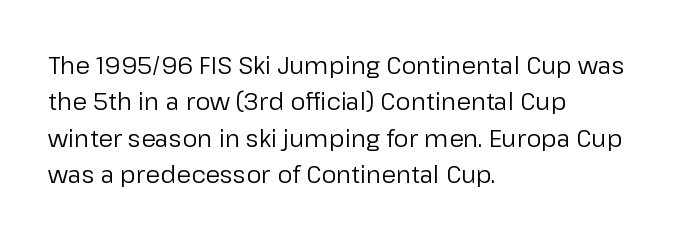
Q: Is the text bold? A: No.
Q: Is the text italic (slanted)? A: No, it is upright.
Q: Is the text underlined? A: No.
Q: How is the paragraph aligned? A: Left-aligned.
Q: Is the spacing between letters normal or unusually wide? A: Normal.
Q: Is the spacing between lines tight, normal or loose? A: Normal.
